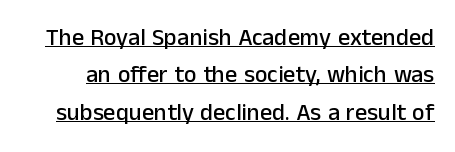
Q: Is the text italic (slanted)? A: No, it is upright.
Q: Is the text underlined? A: Yes.
Q: Is the spacing between letters normal or unusually wide? A: Normal.
Q: Is the spacing between lines tight, normal or loose? A: Normal.
